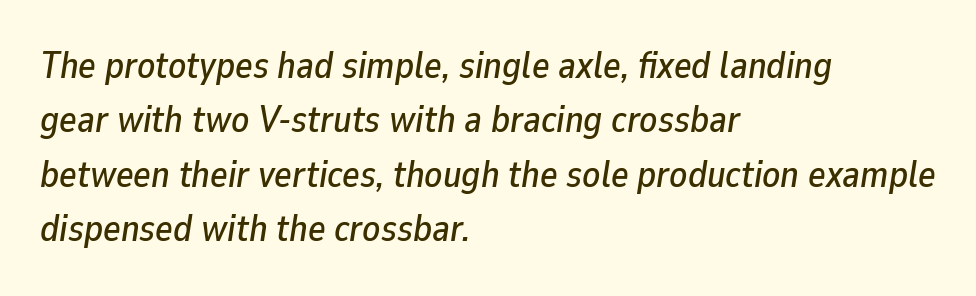
The image shows 37 px text type, italic (leaning right); set left-aligned, normal line spacing (1.47x), normal letter spacing, not underlined; low stroke contrast and a medium x-height.
